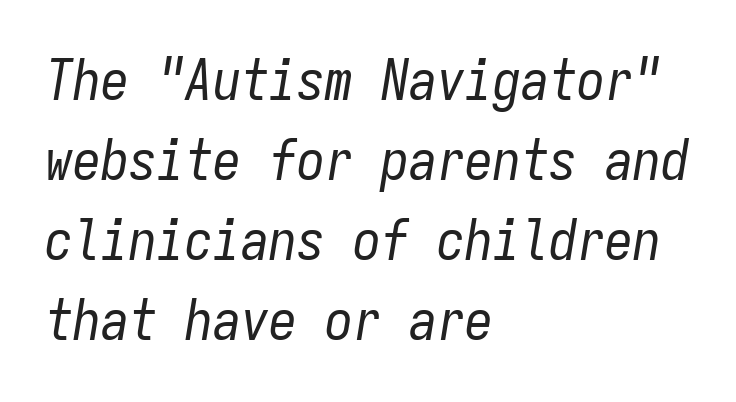
The vertical gap from one line to the next is medium. The text block is weighted toward the left margin, trailing off unevenly rightward. No chunkiness to these letters — they're not bold. The face used here is monospaced, like something from a code editor. The zone under the glyphs is completely vacant.
